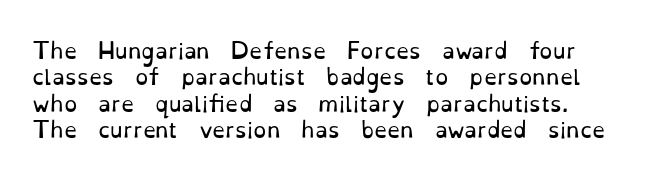
{"italic": "no", "bold": "no", "underline": "no", "line_spacing": "normal", "line_spacing_ratio": 1.26, "letter_spacing": "normal", "letter_spacing_em": 0.0, "glyph_px": 21}
